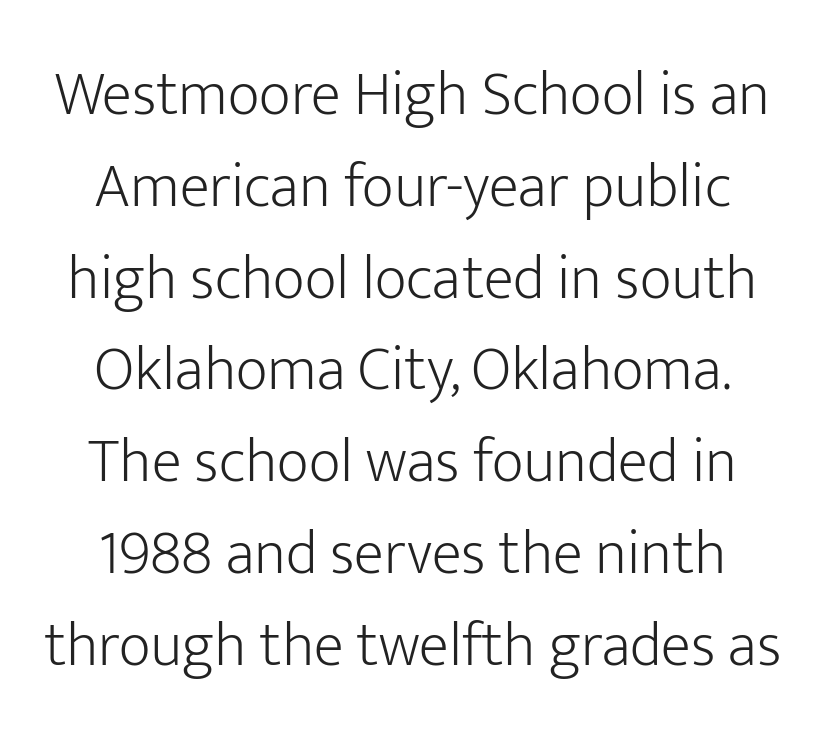
Q: Is the text bold? A: No.
Q: Is the text italic (slanted)? A: No, it is upright.
Q: Is the typeface a serif or a sans-serif typeface? A: Sans-serif.
Q: Is the text underlined? A: No.
Q: Is the spacing between letters normal or unusually wide? A: Normal.
Q: Is the spacing between lines tight, normal or loose? A: Normal.
Q: Width (condensed, normal, or wide)? A: Normal.
Q: Stroke contrast? A: Low.
Q: x-height? A: Medium.
Q: Monospaced? A: No.
